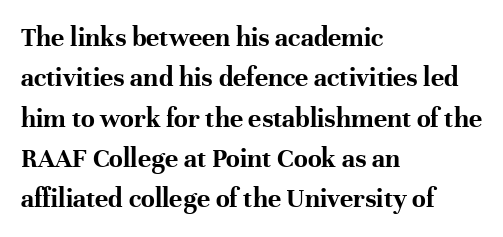
These lines are set flush left with a ragged right edge. Observe the serifs anchoring each vertical stroke in this sample. No extra tracking has been applied to these lines. The passage shown is typed in a proportional face where columns would drift. Each glyph is drawn with heavy, bold strokes.
